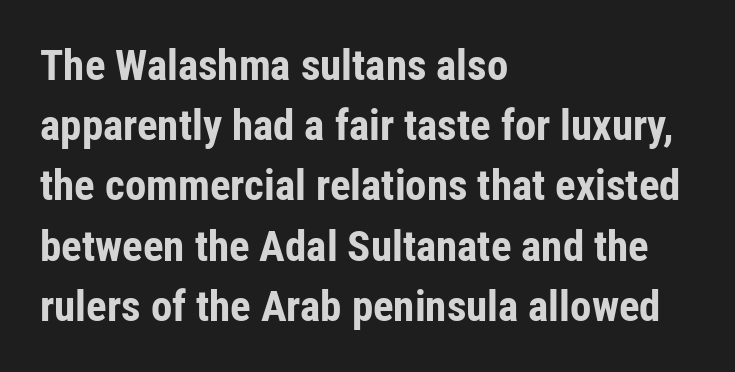
{"serif": "no", "italic": "no", "bold": "yes", "weight": "bold", "width": "condensed", "stroke_contrast": "low", "x_height": "medium", "monospaced": "no", "underline": "no", "align": "left", "line_spacing": "normal", "line_spacing_ratio": 1.4, "letter_spacing": "normal", "letter_spacing_em": 0.0, "glyph_px": 43}
